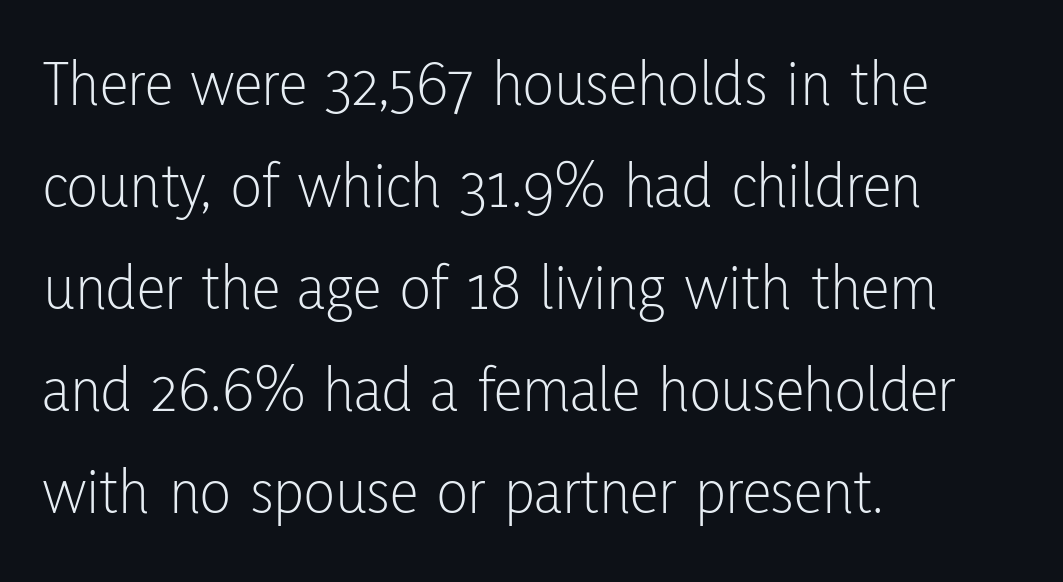
Q: Is the text bold? A: No.
Q: Is the text italic (slanted)? A: No, it is upright.
Q: Is the typeface a serif or a sans-serif typeface? A: Sans-serif.
Q: Is the text underlined? A: No.
Q: How is the paragraph aligned? A: Left-aligned.
Q: Is the spacing between letters normal or unusually wide? A: Normal.
Q: Is the spacing between lines tight, normal or loose? A: Normal.
Q: Width (condensed, normal, or wide)? A: Condensed.
Q: Stroke contrast? A: Low.
Q: x-height? A: Medium.
Q: Monospaced? A: No.
